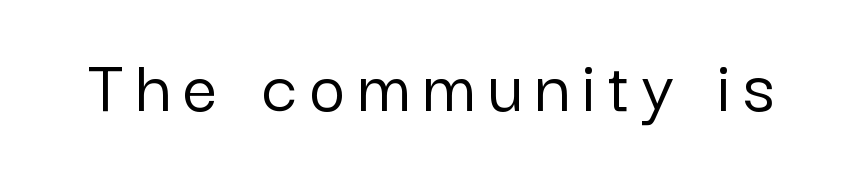
Words float on clear page, feet unadorned. Varying glyph widths throughout — classic text-font behaviour. If you drew a line through each stem, it would be perfectly vertical. Serifs: no, the terminals of the letterforms are clean.
